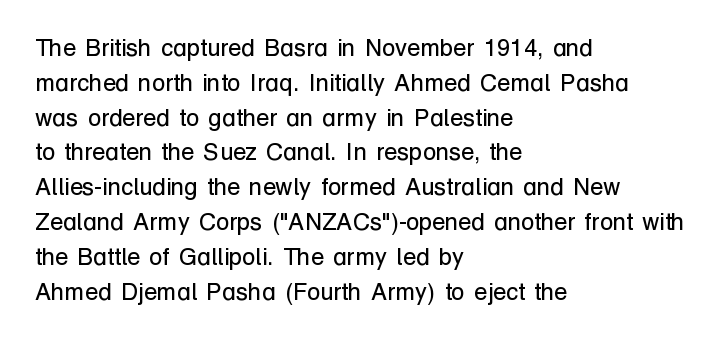
The image shows 24 px text type, upright; set left-aligned, normal line spacing (1.45x), normal letter spacing, not underlined.
